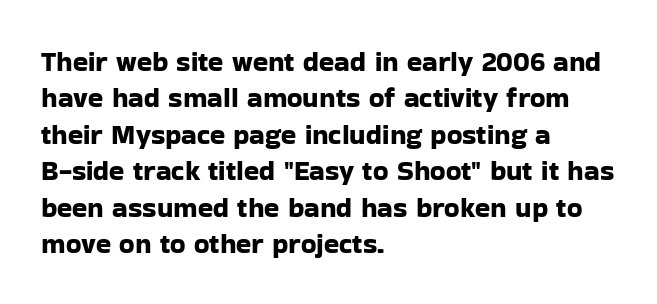
Q: Is the text italic (slanted)? A: No, it is upright.
Q: Is the typeface a serif or a sans-serif typeface? A: Sans-serif.
Q: Is the text underlined? A: No.
Q: How is the paragraph aligned? A: Left-aligned.
Q: Is the spacing between letters normal or unusually wide? A: Normal.
Q: Is the spacing between lines tight, normal or loose? A: Normal.
Q: Width (condensed, normal, or wide)? A: Normal.
Q: Stroke contrast? A: Low.
Q: x-height? A: Medium.
Q: Monospaced? A: No.
